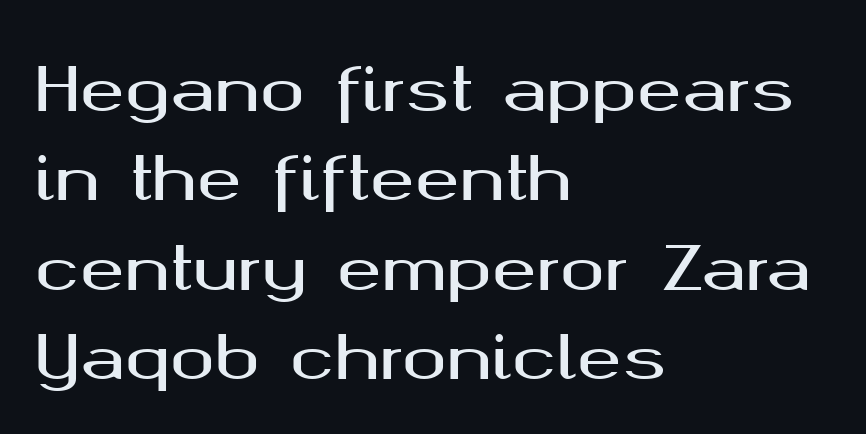
The letters stand straight up with perfectly vertical stems. Unlike a traditional serif, this face leaves its strokes unadorned. The gap between lines stays unmarked. These lines are set flush left with a ragged right edge. Note the varied advance widths — an 'i' is clearly narrower than an 'm'.
